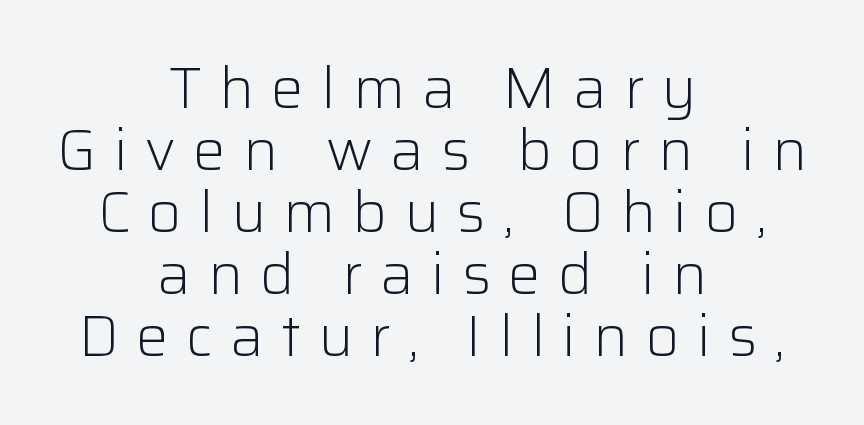
A typesetter would mark this as roman, not italic. The paragraph shown floats in the horizontal middle. Each stroke keeps to a modest, everyday thickness or less. Note the varied advance widths — an 'i' is clearly narrower than an 'm'. The letters are spread apart with noticeably loose tracking.
